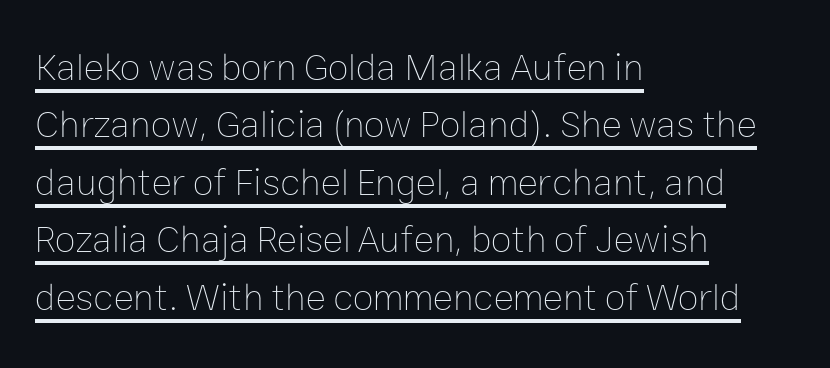
The image shows 38 px thin type, upright; set left-aligned, normal line spacing (1.51x), normal letter spacing, underlined; low stroke contrast and a medium x-height.
